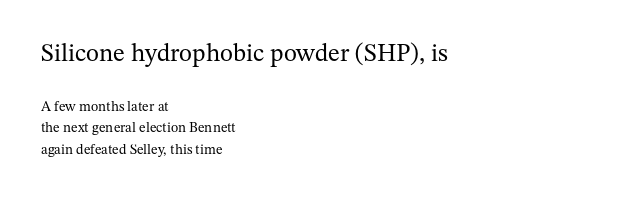
The block sitting higher on the canvas is the one with enlarged characters. This rendering features lettering with no underline. Does the copy run flush right? No — it runs flush left. The lettering holds an erect, upright posture throughout. Between one letter and the next there's only the usual sliver of space. Notice how descenders clear the ascenders below comfortably — that's standard leading.
